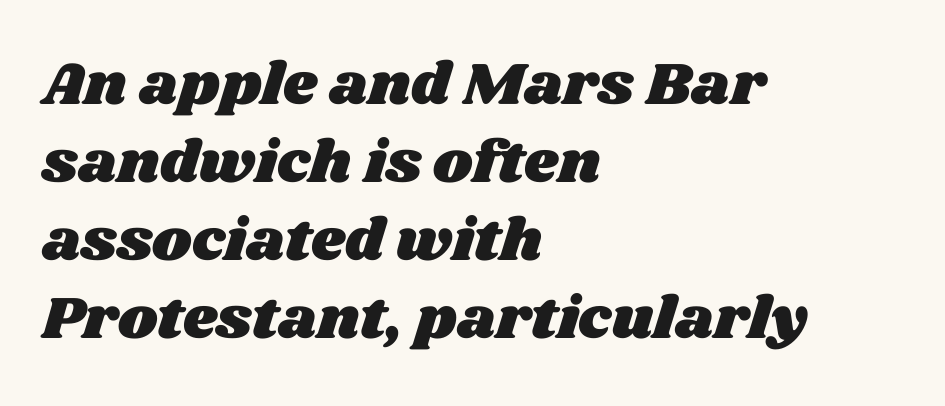
The image shows 60 px wide type; set left-aligned, normal line spacing (1.3x), normal letter spacing, not underlined; medium stroke contrast and a large x-height.
